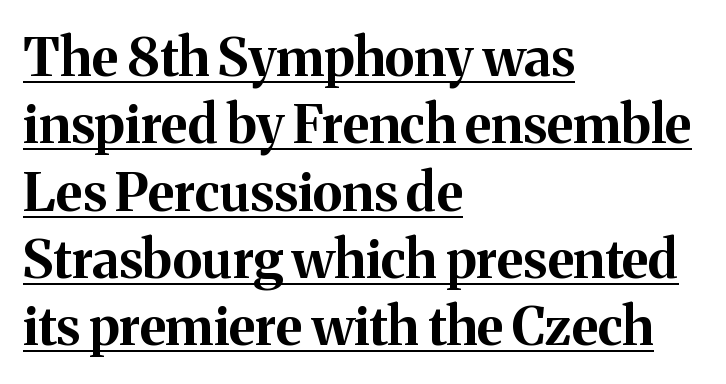
Q: Is the text bold? A: Yes.
Q: Is the text italic (slanted)? A: No, it is upright.
Q: Is the typeface a serif or a sans-serif typeface? A: Serif.
Q: Is the text underlined? A: Yes.
Q: How is the paragraph aligned? A: Left-aligned.
Q: Is the spacing between letters normal or unusually wide? A: Normal.
Q: Is the spacing between lines tight, normal or loose? A: Normal.
Q: Width (condensed, normal, or wide)? A: Normal.
Q: Stroke contrast? A: Medium.
Q: x-height? A: Medium.
Q: Monospaced? A: No.
